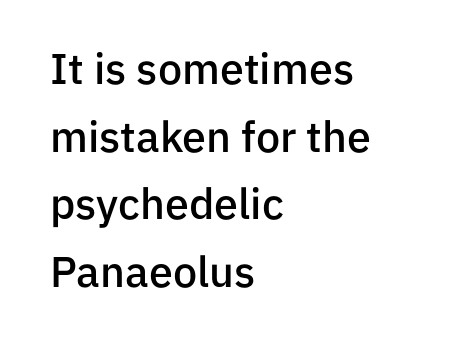
Q: Is the text bold? A: Semi-bold.
Q: Is the text italic (slanted)? A: No, it is upright.
Q: Is the typeface a serif or a sans-serif typeface? A: Sans-serif.
Q: Is the text underlined? A: No.
Q: How is the paragraph aligned? A: Left-aligned.
Q: Is the spacing between letters normal or unusually wide? A: Normal.
Q: Is the spacing between lines tight, normal or loose? A: Normal.
Q: Width (condensed, normal, or wide)? A: Normal.
Q: Stroke contrast? A: Low.
Q: x-height? A: Medium.
Q: Monospaced? A: No.
